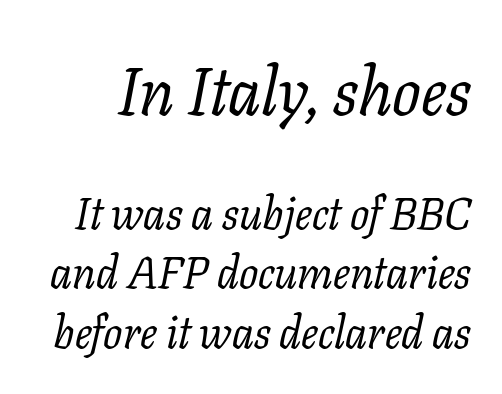
The image shows 67 px regular-weight serif type, italic (leaning right); set normal line spacing (1.32x), normal letter spacing, not underlined; the first (top) block is 1.49x larger; low stroke contrast and a medium x-height.
